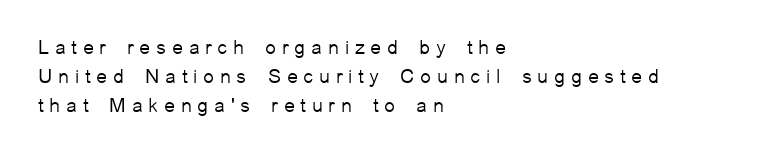
The image shows 20 px text type, upright; set left-aligned, normal line spacing (1.45x), unusually wide letter spacing (+0.28 em), not underlined.
